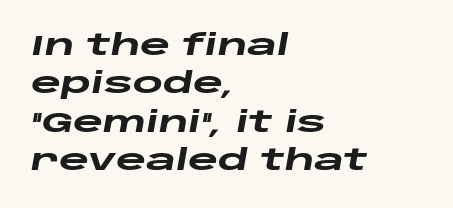
Q: Is the text bold? A: Yes.
Q: Is the text italic (slanted)? A: Yes, it leans right by about 10 degrees.
Q: Is the text underlined? A: No.
Q: How is the paragraph aligned? A: Left-aligned.
Q: Is the spacing between letters normal or unusually wide? A: Normal.
Q: Is the spacing between lines tight, normal or loose? A: Normal.
Q: Width (condensed, normal, or wide)? A: Wide.
Q: Stroke contrast? A: Low.
Q: x-height? A: Large.
Q: Monospaced? A: No.
